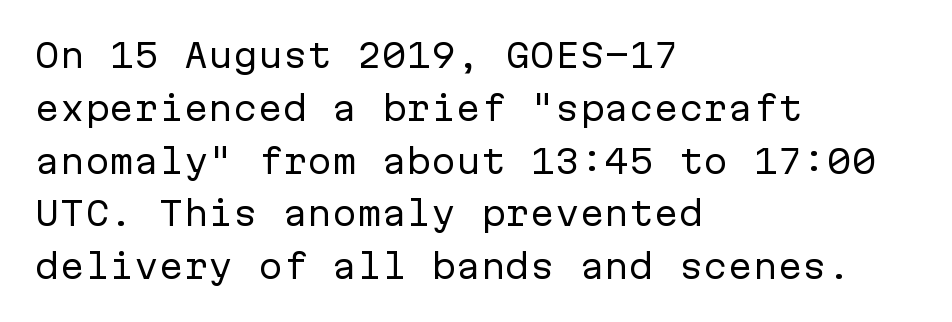
The image shows 33 px regular-weight sans-serif type, upright, monospaced; set left-aligned, normal line spacing (1.6x), normal letter spacing, not underlined; low stroke contrast and a medium x-height.
